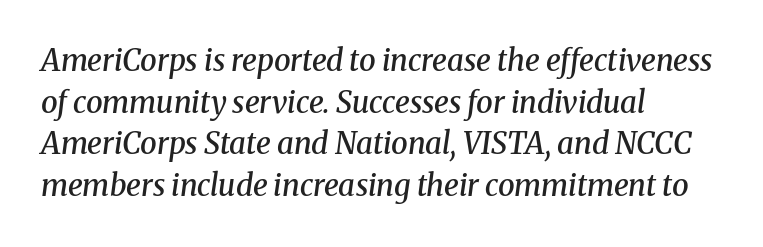
Observe the ordinary spacing: letters are neighbours, not strangers. The typography opts for an oblique posture over an upright one. Any mark beneath the type? The region is blank. Varying glyph widths throughout — classic text-font behaviour. Reading down the block, your eye returns to a fixed left position each line.
